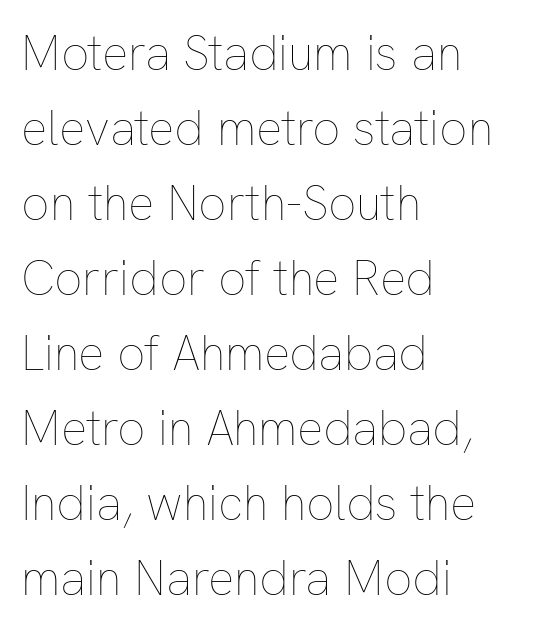
The image shows 49 px thin type, upright; set left-aligned, normal line spacing (1.53x), normal letter spacing, not underlined; low stroke contrast and a medium x-height.
